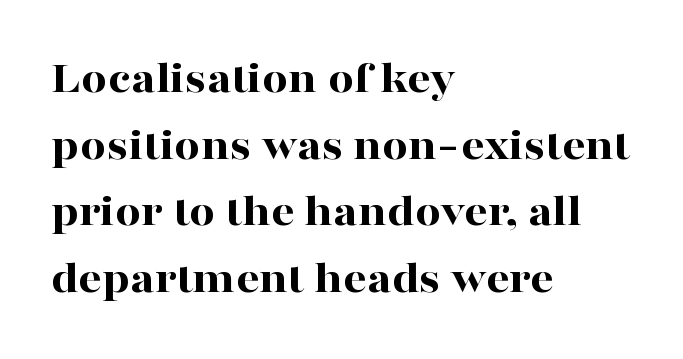
I'd describe the lettering as bold — thick and assertive. The letters advance in unequal steps, a hallmark of proportional type. Typeset ragged right — the left edge is the straight one. Rows of type keep a routine distance in the vertical direction.
